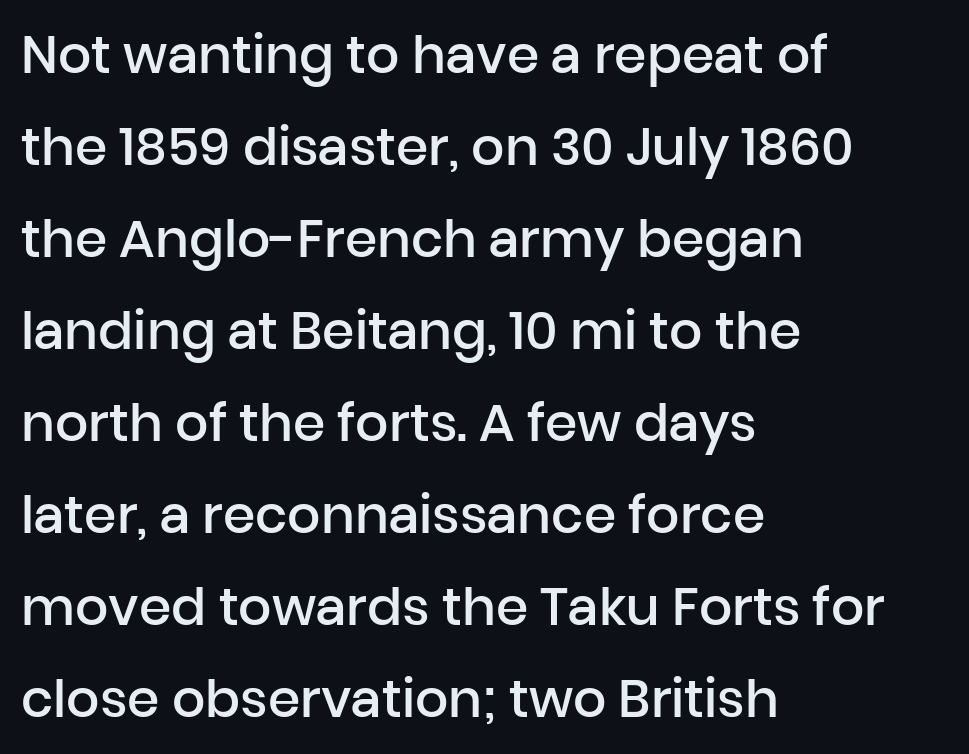
To sum up the face: it is a sans, with no serifs. Nobody drew a line under any word here. The passage shown is typed in a proportional face where columns would drift. The letters sit at their default tracking, neither squeezed nor spread.
